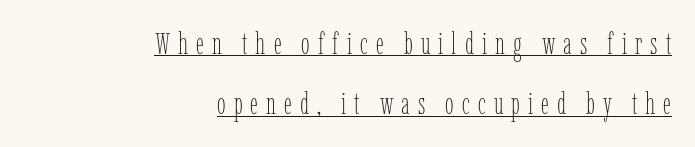
You could not count columns in this text — the font is proportionally spaced. Students, observe: this is what heavily led, spacious text looks like. This rendering uses right alignment, leaving the left contour irregular. Letter spacing: wide. Notice how a bar underscores the lettering throughout. The strokes are not fattened; the text isn't bold.
